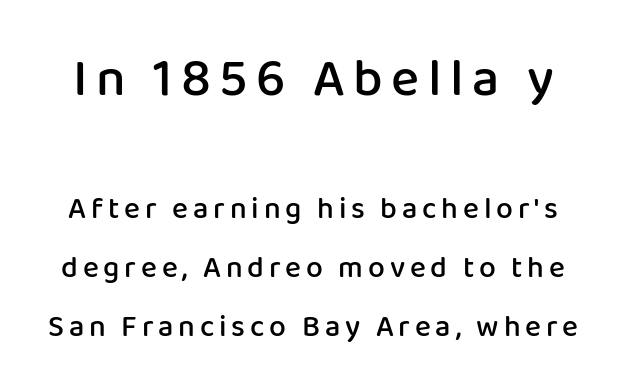
Q: Is the text bold? A: Semi-bold.
Q: Is the text italic (slanted)? A: No, it is upright.
Q: Is the typeface a serif or a sans-serif typeface? A: Sans-serif.
Q: Is the text underlined? A: No.
Q: Is the spacing between lines tight, normal or loose? A: Loose.
Q: Which block of text is set in a larger size, the first (top) or the second (bottom)? A: The first (top) one.
Q: Width (condensed, normal, or wide)? A: Normal.
Q: Stroke contrast? A: Low.
Q: x-height? A: Medium.
Q: Monospaced? A: No.
